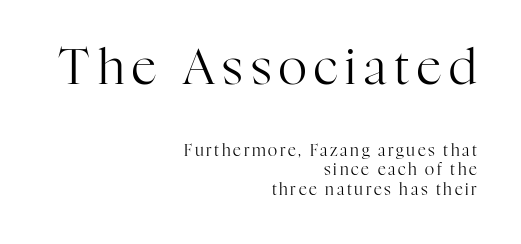
{"serif": "yes", "italic": "no", "bold": "no", "weight": "regular", "width": "normal", "stroke_contrast": "high", "x_height": "medium", "monospaced": "no", "underline": "no", "align": "right", "line_spacing_ratio": 1.22, "larger_block": "first", "size_ratio": 3.06, "glyph_px": 49}
